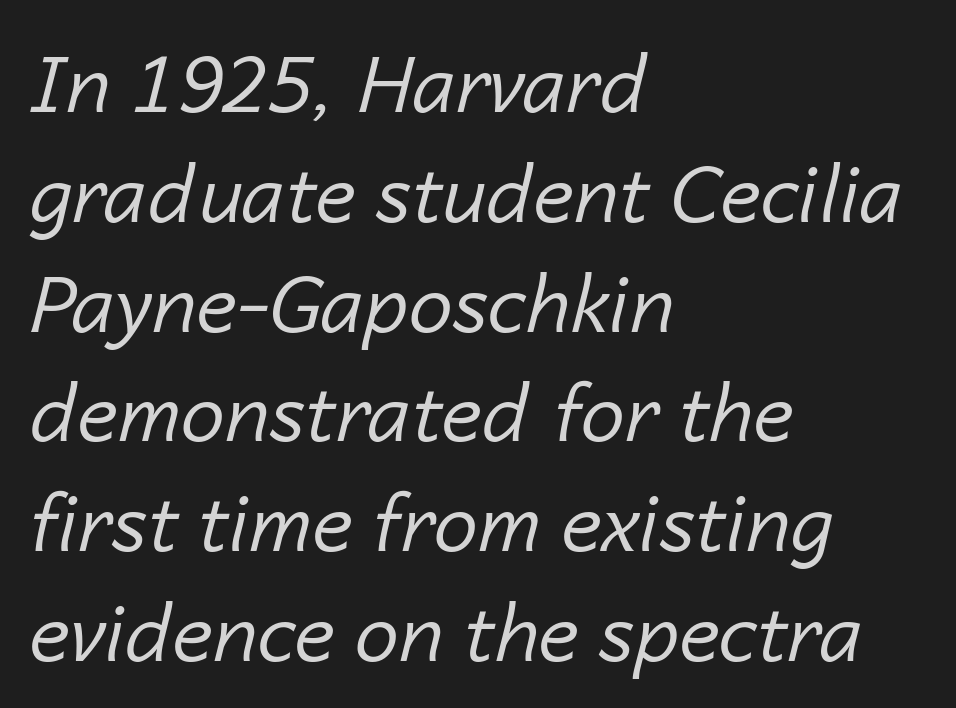
If you drew a ruler down the left edge, every line would touch it. The horizontal fit of the characters is conventional and even. The designer left line spacing at the default. Bare-footed words on every line. Looks like regular typesetting: each glyph gets only the width it needs. The cut favours lightness, reaching ordinary text weight at its darkest.
